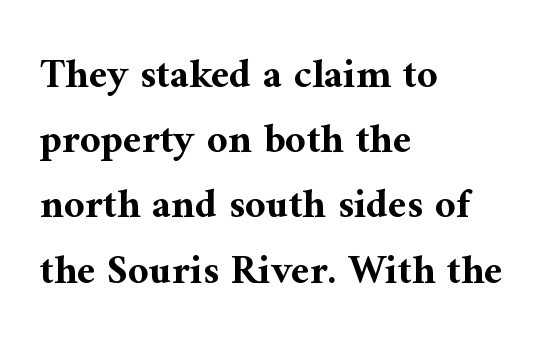
{"serif": "yes", "italic": "no", "bold": "yes", "weight": "bold", "width": "normal", "stroke_contrast": "medium", "x_height": "medium", "monospaced": "no", "underline": "no", "align": "left", "line_spacing": "normal", "line_spacing_ratio": 1.59, "letter_spacing": "normal", "letter_spacing_em": 0.0, "glyph_px": 41}
